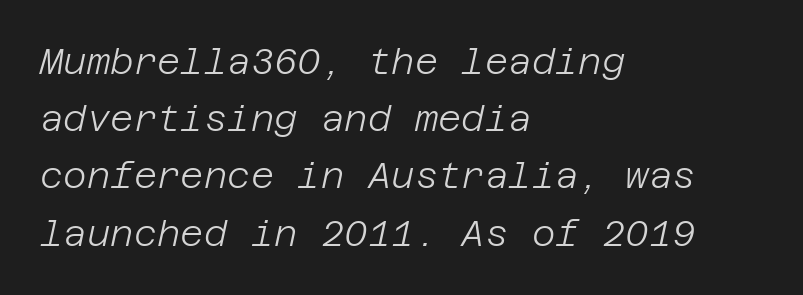
Clear beneath every line of the passage. How are the letters spaced? Ordinarily, with no added tracking. Reading down the column, the eye jumps a familiar distance to each next line. Casual observation: everything's shoved over to the left. This is not heavy type; no bold has been used.
